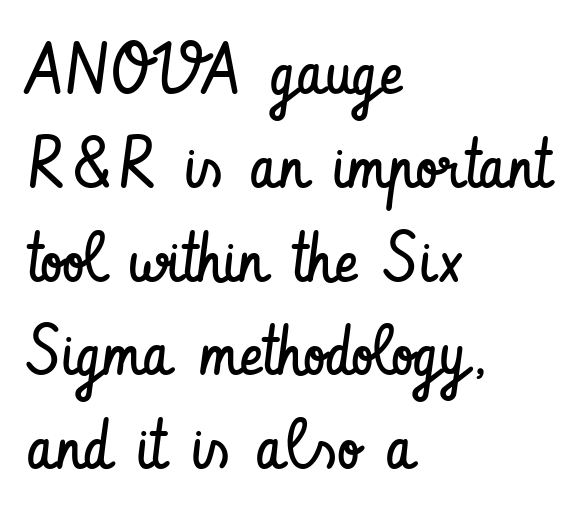
The image shows 70 px regular-weight, condensed sans-serif type, upright; set left-aligned, normal line spacing (1.34x), normal letter spacing, not underlined; low stroke contrast and a small x-height.
